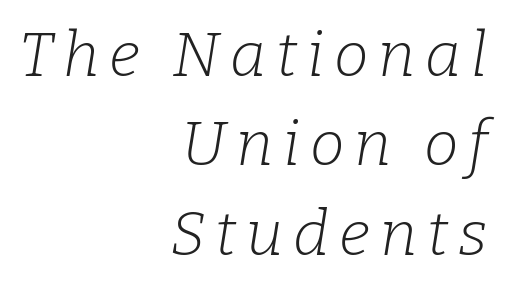
The image shows 62 px light serif type, italic (leaning right); set right-aligned, normal line spacing (1.44x), not underlined; low stroke contrast and a medium x-height.
